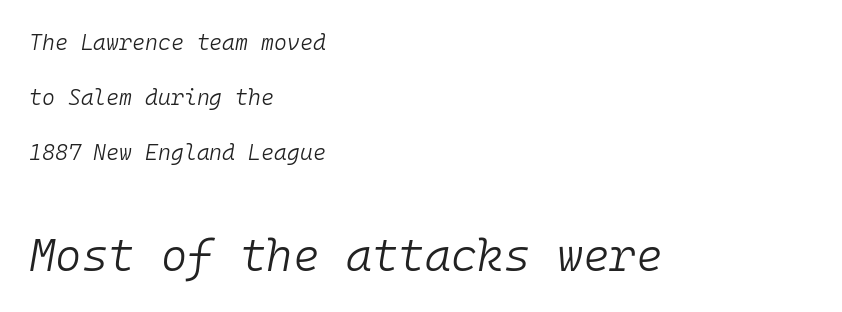
The image shows 45 px light type, italic (leaning right), monospaced; set left-aligned, loose line spacing (2.49x), normal letter spacing, not underlined; the second (bottom) block is 2.05x larger; low stroke contrast and a medium x-height.
